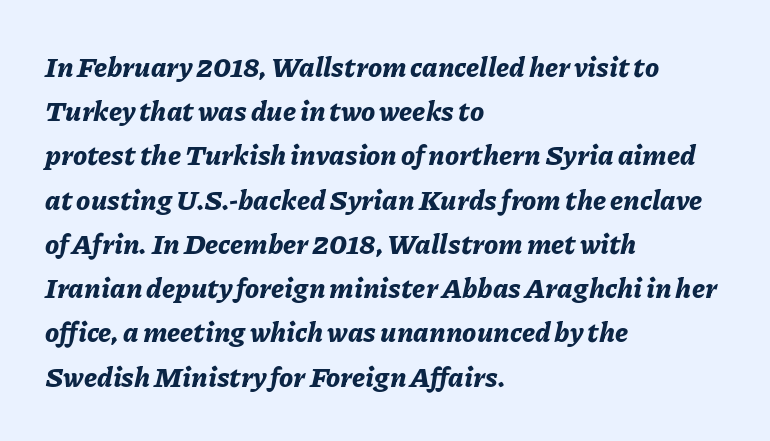
The image shows 28 px bold type, italic (leaning right); set left-aligned, normal line spacing (1.58x), normal letter spacing, not underlined; low stroke contrast and a medium x-height.
